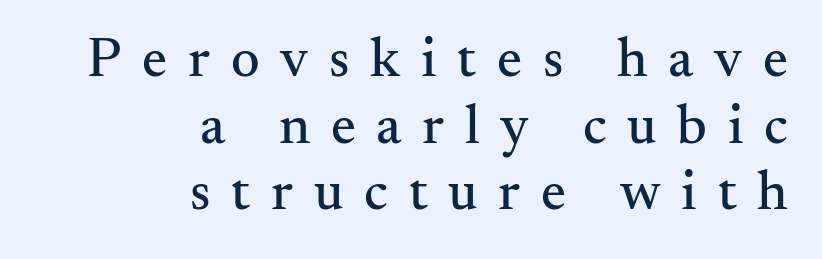
The image shows 56 px serif type, upright; set right-aligned, line spacing 1.19x, unusually wide letter spacing (+0.37 em), not underlined; medium stroke contrast and a small x-height.
